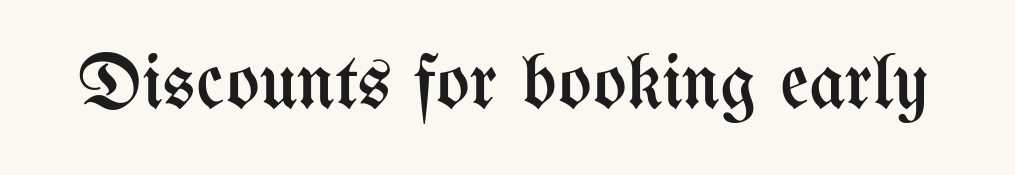
{"italic": "no", "bold": "no", "weight": "regular", "width": "condensed", "stroke_contrast": "medium", "x_height": "medium", "monospaced": "no", "underline": "no", "letter_spacing": "normal", "letter_spacing_em": 0.0, "glyph_px": 79}
